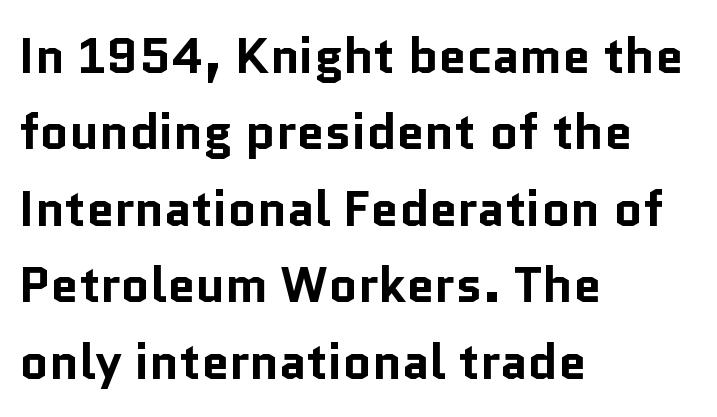
The image shows 50 px bold sans-serif type, upright; set left-aligned, normal line spacing (1.53x), normal letter spacing, not underlined; low stroke contrast and a medium x-height.
